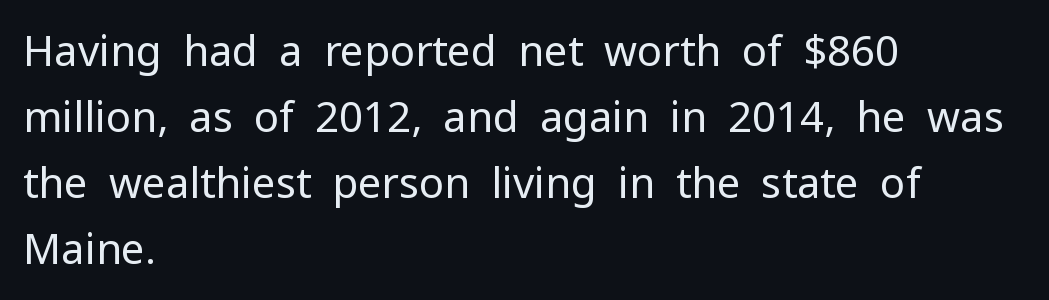
In terms of leading, this rendering sits right in the middle. Which margin do the lines hug? The left one — the right edge is uneven. Inter-character spacing is left at the font's built-in metrics. Vertical strokes here are truly vertical. The zone under the glyphs is completely vacant. Vertical stems look standard width or narrower in stroke.
